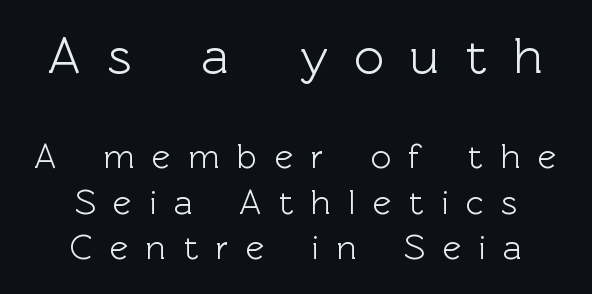
Q: Is the text italic (slanted)? A: No, it is upright.
Q: Is the typeface a serif or a sans-serif typeface? A: Sans-serif.
Q: Is the text underlined? A: No.
Q: How is the paragraph aligned? A: Centered.
Q: Is the spacing between letters normal or unusually wide? A: Unusually wide.
Q: Is the spacing between lines tight, normal or loose? A: Normal.
Q: Which block of text is set in a larger size, the first (top) or the second (bottom)? A: The first (top) one.
Q: Width (condensed, normal, or wide)? A: Normal.
Q: x-height? A: Medium.
Q: Monospaced? A: No.
